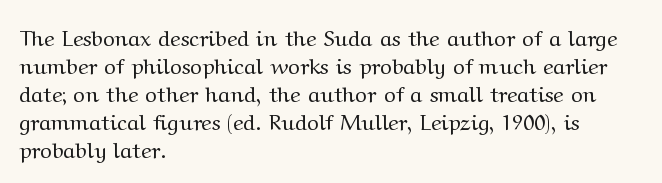
Q: Is the text bold? A: No.
Q: Is the text italic (slanted)? A: No, it is upright.
Q: Is the text underlined? A: No.
Q: How is the paragraph aligned? A: Left-aligned.
Q: Is the spacing between letters normal or unusually wide? A: Normal.
Q: Is the spacing between lines tight, normal or loose? A: Normal.
